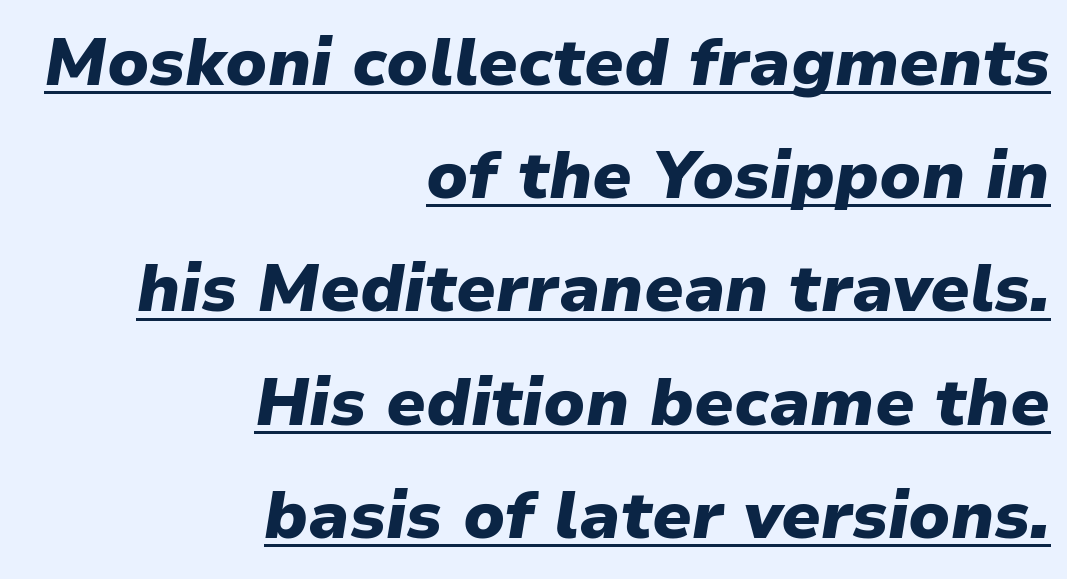
{"italic": "yes", "lean": "right", "slant_degrees": 9, "bold": "yes", "weight": "heavy", "width": "normal", "stroke_contrast": "low", "x_height": "medium", "monospaced": "no", "underline": "yes", "align": "right", "line_spacing": "normal", "line_spacing_ratio": 1.69, "letter_spacing": "normal", "letter_spacing_em": 0.0, "glyph_px": 67}
